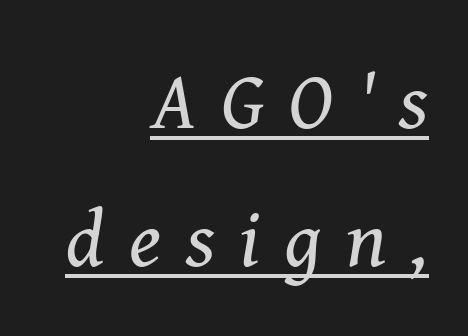
{"serif": "yes", "italic": "yes", "lean": "right", "slant_degrees": 8, "bold": "no", "weight": "regular", "width": "normal", "stroke_contrast": "medium", "x_height": "medium", "monospaced": "no", "underline": "yes", "align": "right", "line_spacing_ratio": 1.72, "letter_spacing": "wide", "letter_spacing_em": 0.31, "glyph_px": 80}
